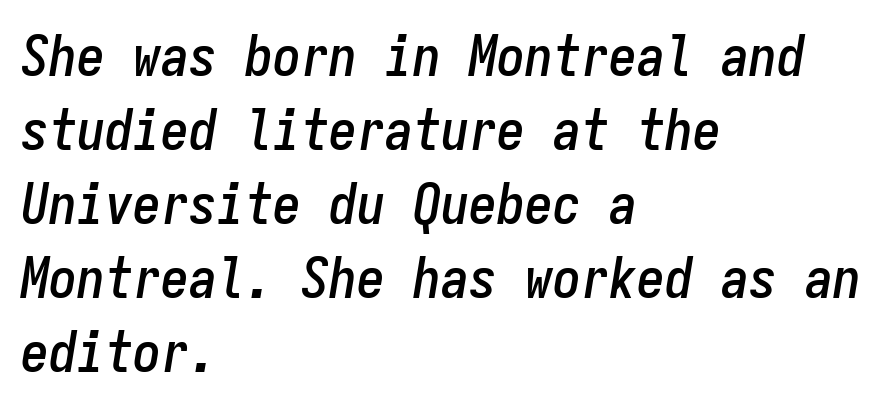
The string is rendered with underlining switched off. How would I describe the line gaps? Plain and ordinary. How are the letters spaced? Ordinarily, with no added tracking. Spacing verdict: monospaced, one width for all characters. Posture: slanted. Horizontally, the lines are justified to the leading edge only.
